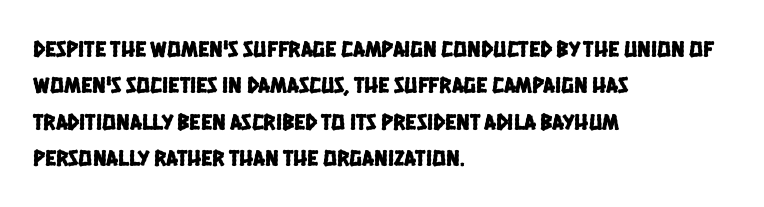
{"underline": "no", "align": "left", "line_spacing": "normal", "line_spacing_ratio": 1.58, "letter_spacing": "normal", "letter_spacing_em": 0.0, "glyph_px": 23}
